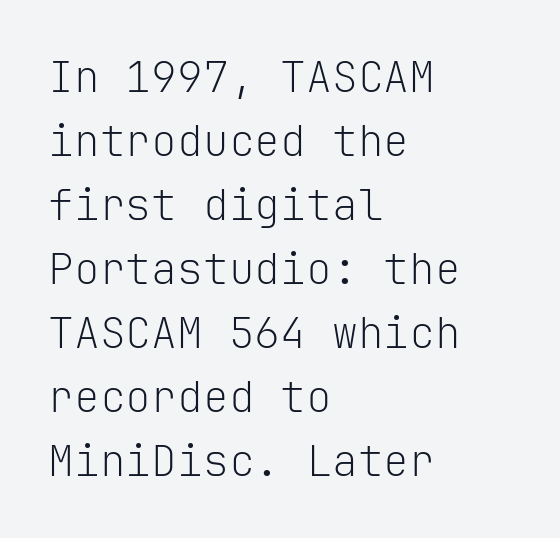
{"serif": "no", "italic": "no", "bold": "no", "weight": "light", "width": "normal", "stroke_contrast": "low", "x_height": "medium", "monospaced": "yes", "underline": "no", "align": "left", "line_spacing": "normal", "line_spacing_ratio": 1.49, "letter_spacing": "normal", "letter_spacing_em": 0.0, "glyph_px": 43}
